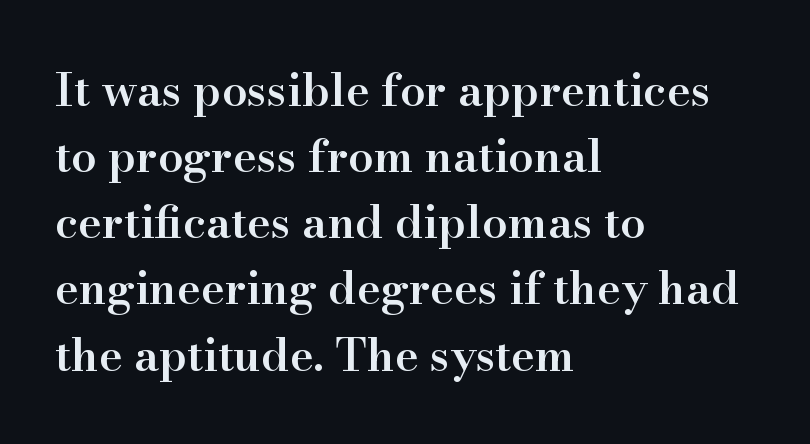
Q: Is the text bold? A: Semi-bold.
Q: Is the text italic (slanted)? A: No, it is upright.
Q: Is the typeface a serif or a sans-serif typeface? A: Serif.
Q: Is the text underlined? A: No.
Q: How is the paragraph aligned? A: Left-aligned.
Q: Is the spacing between letters normal or unusually wide? A: Normal.
Q: Is the spacing between lines tight, normal or loose? A: Normal.
Q: Width (condensed, normal, or wide)? A: Normal.
Q: Stroke contrast? A: High.
Q: x-height? A: Small.
Q: Monospaced? A: No.
